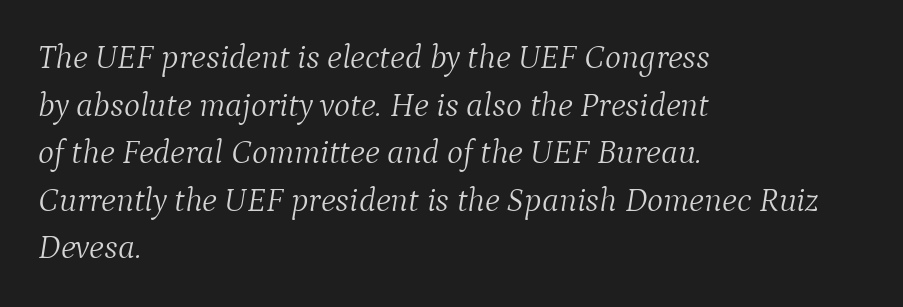
Regarding leading, the lines here are spaced in the standard way. Here the designer chose a conventional face with non-uniform glyph widths. Glance below the letters and you will spot only blank space. Line beginnings align vertically; line endings do not.
